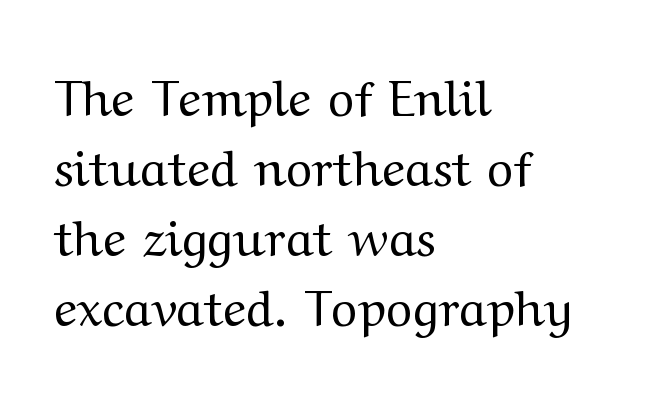
Nobody drew a line under any word here. The font's upright variant was chosen for this text. One glance says typical: line gaps are just what's usual. Tracking here is standard; glyphs follow each other at the usual distance. Reading down the block, your eye returns to a fixed left position each line. Is this a fixed-width face? No — the glyphs have proportional, varying widths.
